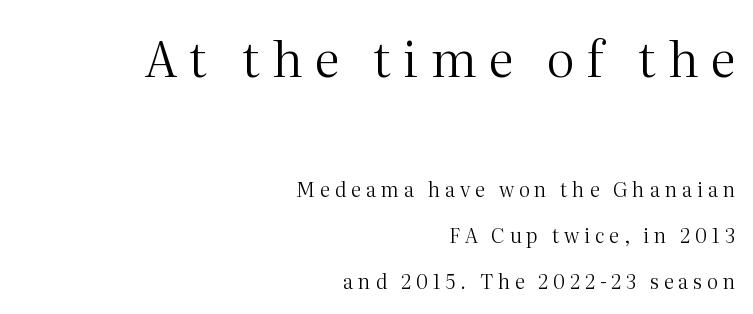
Q: Is the text bold? A: No.
Q: Is the text italic (slanted)? A: No, it is upright.
Q: Is the typeface a serif or a sans-serif typeface? A: Serif.
Q: Is the text underlined? A: No.
Q: How is the paragraph aligned? A: Right-aligned.
Q: Is the spacing between letters normal or unusually wide? A: Unusually wide.
Q: Is the spacing between lines tight, normal or loose? A: Loose.
Q: Which block of text is set in a larger size, the first (top) or the second (bottom)? A: The first (top) one.
Q: Width (condensed, normal, or wide)? A: Normal.
Q: Stroke contrast? A: Medium.
Q: x-height? A: Medium.
Q: Monospaced? A: No.
